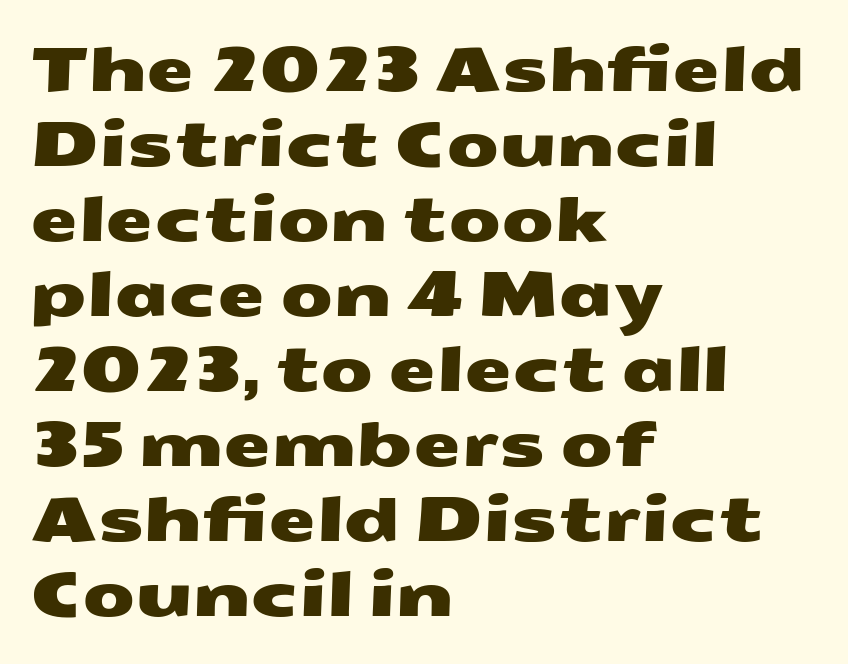
{"serif": "no", "width": "wide", "stroke_contrast": "medium", "x_height": "medium", "monospaced": "no", "underline": "no", "align": "left", "line_spacing_ratio": 1.23, "letter_spacing": "normal", "letter_spacing_em": 0.0, "glyph_px": 61}
